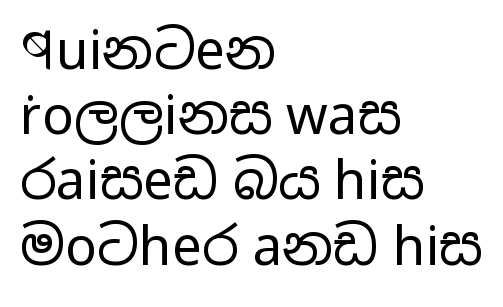
Q: Is the text bold? A: No.
Q: Is the text italic (slanted)? A: No, it is upright.
Q: Is the typeface a serif or a sans-serif typeface? A: Sans-serif.
Q: Is the text underlined? A: No.
Q: How is the paragraph aligned? A: Left-aligned.
Q: Is the spacing between letters normal or unusually wide? A: Normal.
Q: Width (condensed, normal, or wide)? A: Wide.
Q: Stroke contrast? A: Low.
Q: x-height? A: Medium.
Q: Monospaced? A: No.
